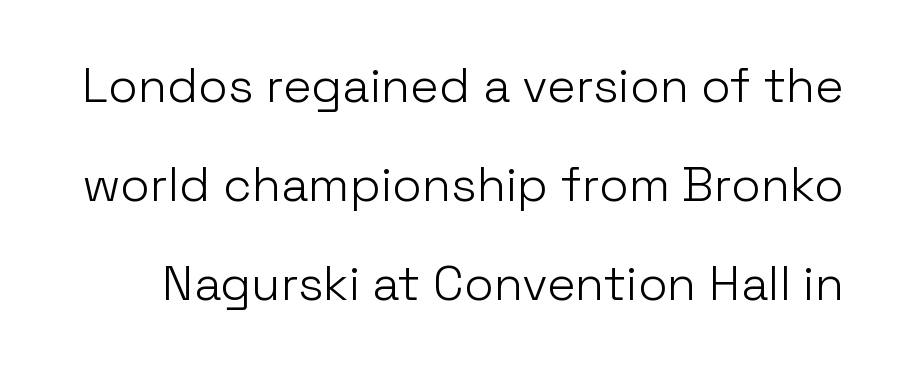
The image shows 48 px light sans-serif type, upright; set loose line spacing (2.06x), normal letter spacing, not underlined; low stroke contrast and a medium x-height.
